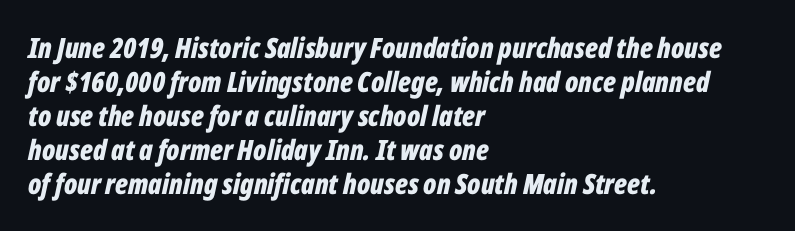
The lines are quadded left. You could call the tracking neutral — neither tight nor loose. The specimen reads as italic at a glance. Unmarked baselines from the first word to the last.
